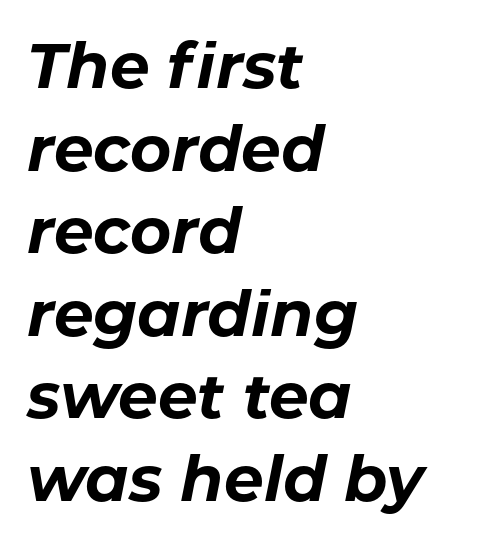
Clear beneath every line of the passage. The rendering keeps characters at their native spacing. Designer's note — italics engaged. Notice how the passage keeps a crisp vertical edge on the left only.
